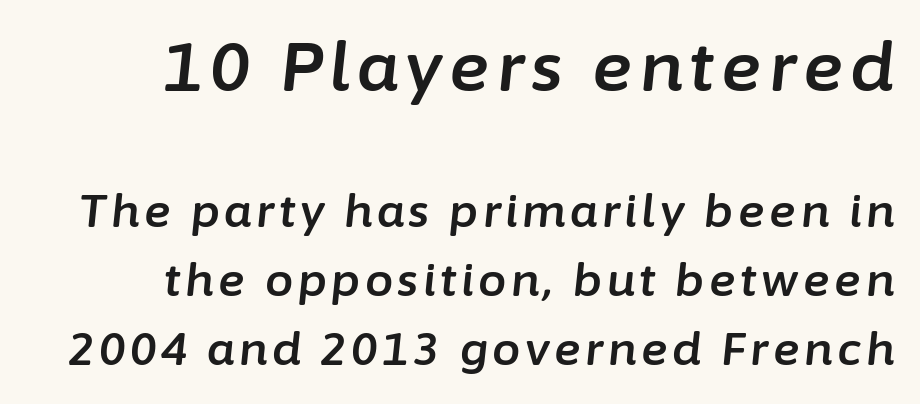
{"italic": "yes", "lean": "right", "slant_degrees": 6, "width": "normal", "stroke_contrast": "low", "x_height": "medium", "monospaced": "no", "underline": "no", "align": "right", "line_spacing": "normal", "line_spacing_ratio": 1.53, "larger_block": "first", "size_ratio": 1.51, "glyph_px": 68}
